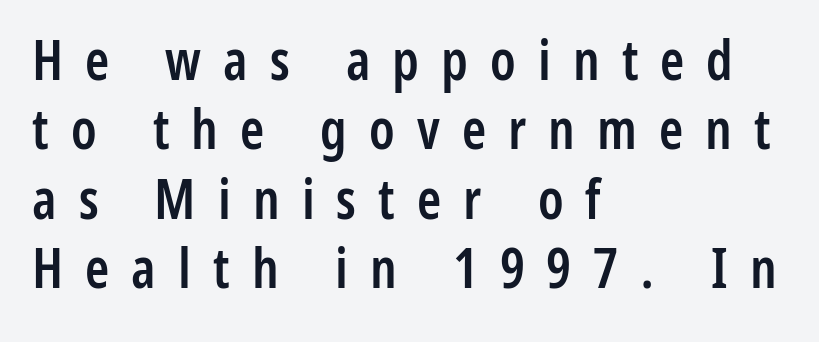
The image shows 55 px semibold, condensed sans-serif type, upright; set left-aligned, normal line spacing (1.26x), unusually wide letter spacing (+0.4 em), not underlined; low stroke contrast and a medium x-height.
